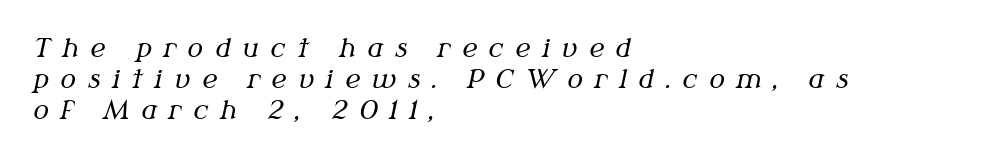
{"italic": "yes", "lean": "right", "slant_degrees": 12, "bold": "no", "underline": "no", "align": "left", "line_spacing_ratio": 1.2, "letter_spacing": "wide", "letter_spacing_em": 0.45, "glyph_px": 26}
